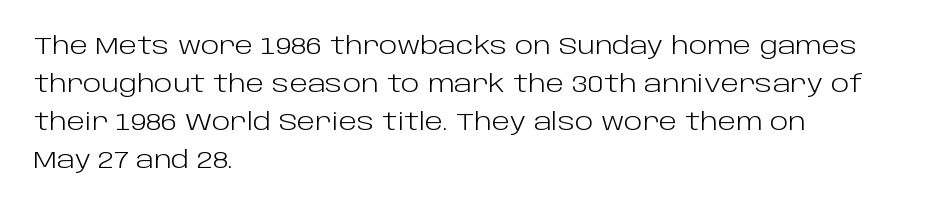
Q: Is the text bold? A: No.
Q: Is the text italic (slanted)? A: No, it is upright.
Q: Is the text underlined? A: No.
Q: How is the paragraph aligned? A: Left-aligned.
Q: Is the spacing between letters normal or unusually wide? A: Normal.
Q: Is the spacing between lines tight, normal or loose? A: Normal.
